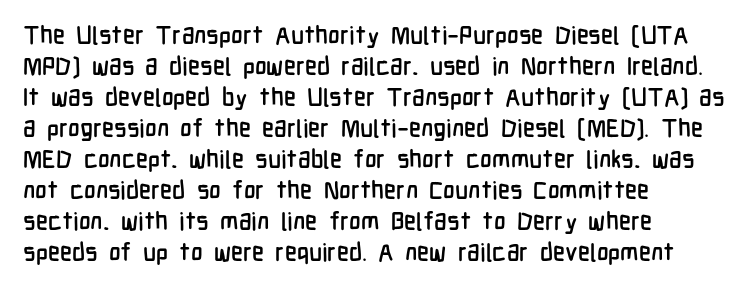
Clear beneath every line of the passage. Is the block centered? No — it sits flush against the left margin. Observe the ordinary spacing: letters are neighbours, not strangers. The letters stand upright; this is a roman face.
